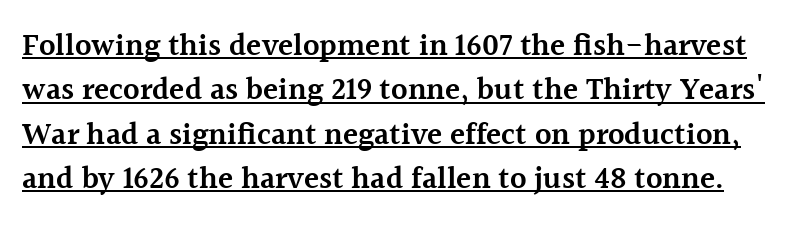
{"serif": "yes", "italic": "no", "bold": "semi", "weight": "semibold", "width": "normal", "x_height": "medium", "monospaced": "no", "underline": "yes", "line_spacing": "normal", "line_spacing_ratio": 1.43, "letter_spacing": "normal", "letter_spacing_em": 0.0, "glyph_px": 31}
